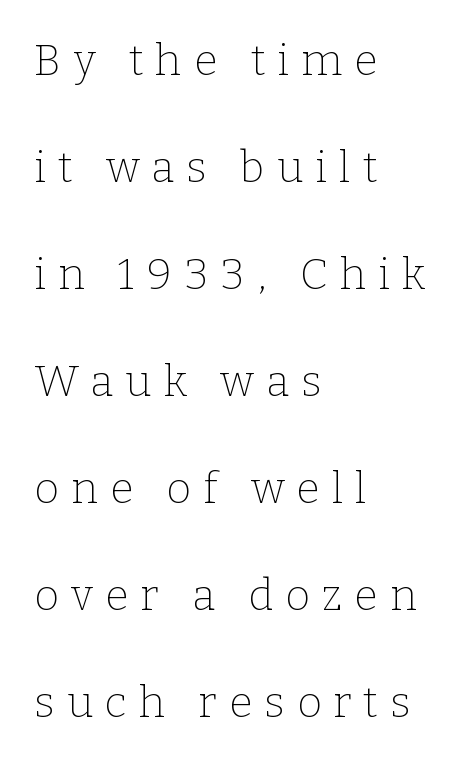
Q: Is the text bold? A: No.
Q: Is the text italic (slanted)? A: No, it is upright.
Q: Is the typeface a serif or a sans-serif typeface? A: Serif.
Q: Is the text underlined? A: No.
Q: How is the paragraph aligned? A: Left-aligned.
Q: Is the spacing between letters normal or unusually wide? A: Unusually wide.
Q: Is the spacing between lines tight, normal or loose? A: Loose.
Q: Width (condensed, normal, or wide)? A: Normal.
Q: Stroke contrast? A: Low.
Q: x-height? A: Medium.
Q: Monospaced? A: No.
